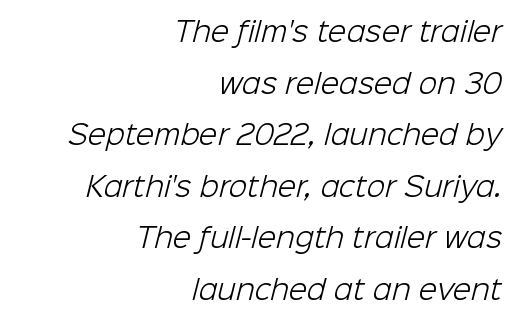
Q: Is the text bold? A: No.
Q: Is the text underlined? A: No.
Q: How is the paragraph aligned? A: Right-aligned.
Q: Is the spacing between letters normal or unusually wide? A: Normal.
Q: Is the spacing between lines tight, normal or loose? A: Loose.
